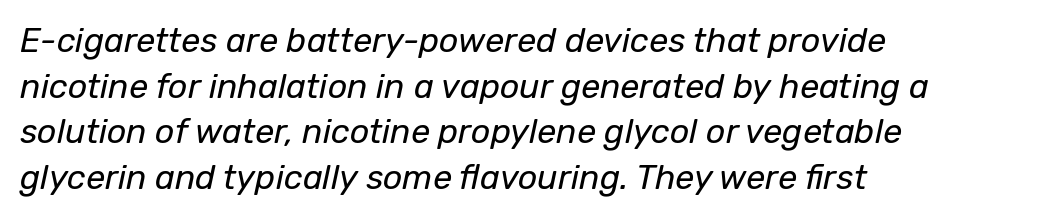
Varying glyph widths throughout — classic text-font behaviour. Is the block centered? No — it sits flush against the left margin. The area under the type is left untouched. Observe the ordinary spacing: letters are neighbours, not strangers.
